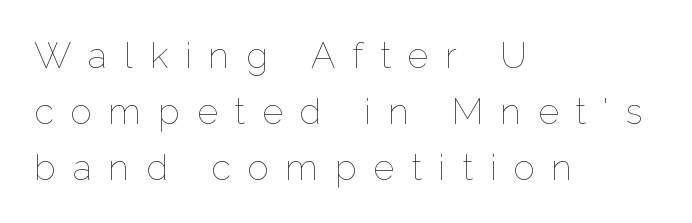
Q: Is the text bold? A: No.
Q: Is the text italic (slanted)? A: No, it is upright.
Q: Is the text underlined? A: No.
Q: How is the paragraph aligned? A: Left-aligned.
Q: Is the spacing between letters normal or unusually wide? A: Unusually wide.
Q: Is the spacing between lines tight, normal or loose? A: Normal.
Q: Width (condensed, normal, or wide)? A: Normal.
Q: Stroke contrast? A: Low.
Q: x-height? A: Medium.
Q: Monospaced? A: No.
